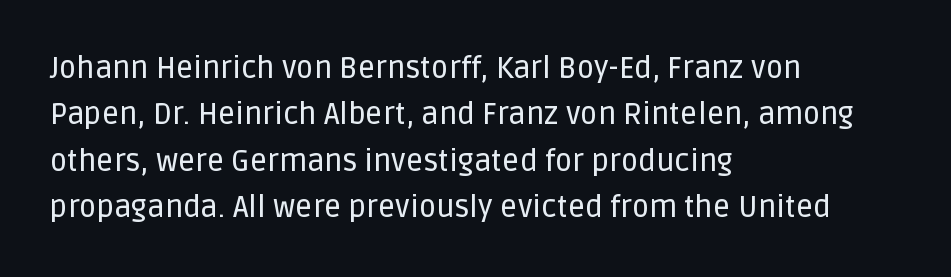
No italicization has been applied; the sample stays upright. A typesetter would call this proportional, since set widths differ per character. The type family on display is of the sans-serif kind. Any mark beneath the type? The region is blank.
